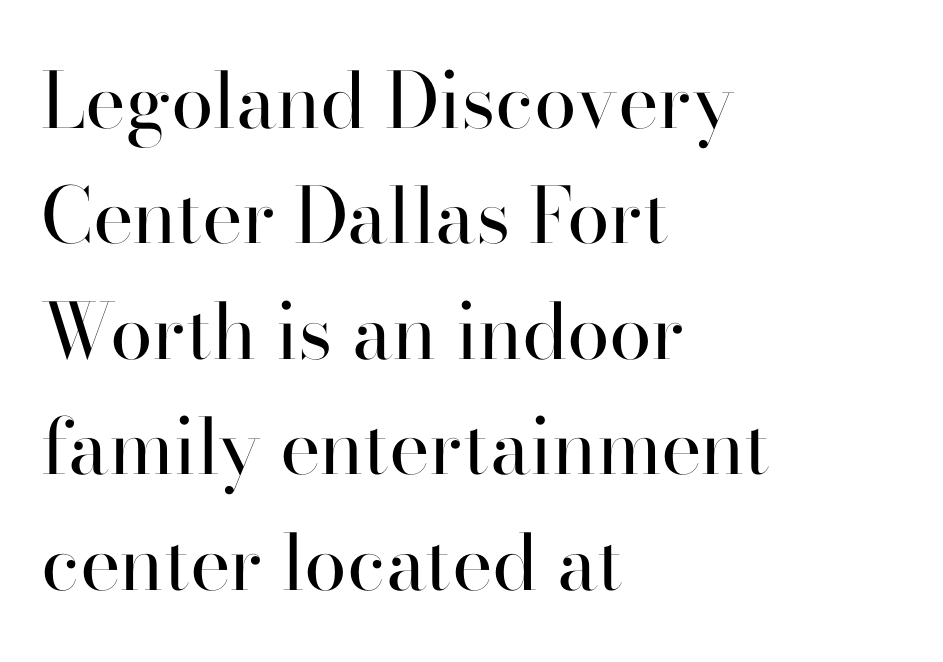
The lines are quadded left. You could not count columns in this text — the font is proportionally spaced. Interline gaps are of average width in this sample. The passage shown is not underscored anywhere.
